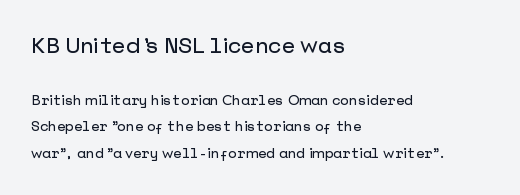
Q: Is the text italic (slanted)? A: No, it is upright.
Q: Is the text underlined? A: No.
Q: How is the paragraph aligned? A: Left-aligned.
Q: Is the spacing between letters normal or unusually wide? A: Normal.
Q: Is the spacing between lines tight, normal or loose? A: Loose.
Q: Which block of text is set in a larger size, the first (top) or the second (bottom)? A: The first (top) one.
